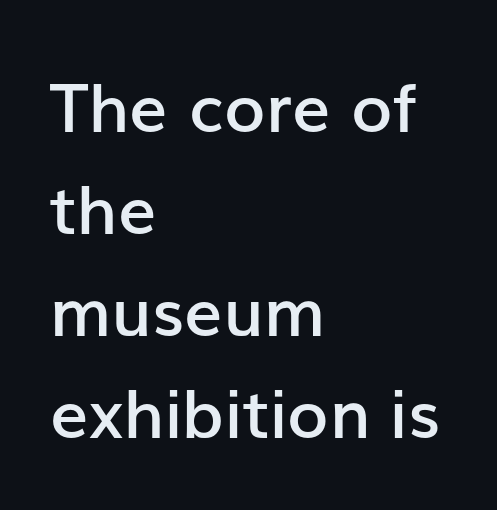
{"serif": "no", "italic": "no", "bold": "semi", "weight": "semibold", "width": "normal", "stroke_contrast": "low", "x_height": "medium", "monospaced": "no", "underline": "no", "align": "left", "line_spacing": "normal", "line_spacing_ratio": 1.5, "letter_spacing": "normal", "letter_spacing_em": 0.0, "glyph_px": 68}
